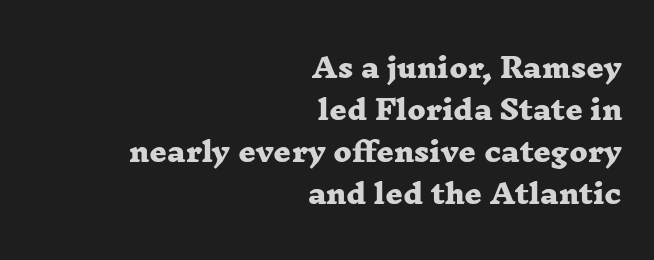
Q: Is the text bold? A: Yes.
Q: Is the text underlined? A: No.
Q: How is the paragraph aligned? A: Right-aligned.
Q: Is the spacing between letters normal or unusually wide? A: Normal.
Q: Is the spacing between lines tight, normal or loose? A: Normal.
